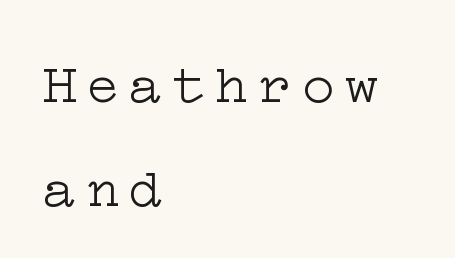
{"serif": "yes", "italic": "no", "bold": "no", "weight": "light", "width": "wide", "stroke_contrast": "low", "x_height": "medium", "underline": "no", "align": "left", "line_spacing_ratio": 1.85, "glyph_px": 56}
